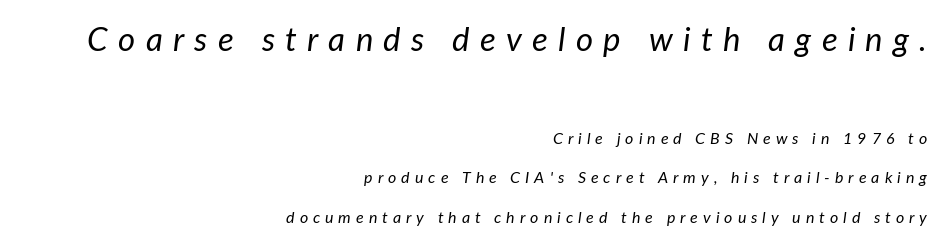
{"italic": "yes", "lean": "right", "slant_degrees": 7, "bold": "no", "weight": "regular", "width": "normal", "stroke_contrast": "low", "x_height": "medium", "monospaced": "no", "underline": "no", "align": "right", "line_spacing": "loose", "line_spacing_ratio": 2.45, "letter_spacing": "wide", "letter_spacing_em": 0.31, "larger_block": "first", "size_ratio": 2.06, "glyph_px": 33}
